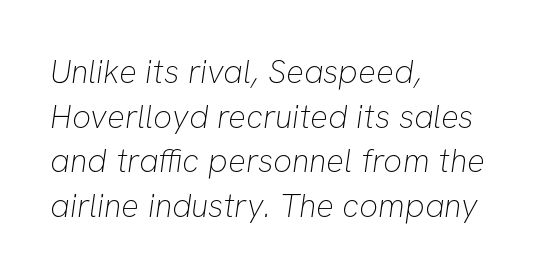
Q: Is the text bold? A: No.
Q: Is the typeface a serif or a sans-serif typeface? A: Sans-serif.
Q: Is the text underlined? A: No.
Q: How is the paragraph aligned? A: Left-aligned.
Q: Is the spacing between letters normal or unusually wide? A: Normal.
Q: Is the spacing between lines tight, normal or loose? A: Normal.
Q: Width (condensed, normal, or wide)? A: Normal.
Q: Stroke contrast? A: Low.
Q: x-height? A: Medium.
Q: Monospaced? A: No.
